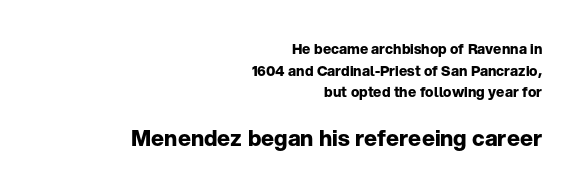
Q: Is the text bold? A: Yes.
Q: Is the text italic (slanted)? A: No, it is upright.
Q: Is the text underlined? A: No.
Q: How is the paragraph aligned? A: Right-aligned.
Q: Is the spacing between letters normal or unusually wide? A: Normal.
Q: Is the spacing between lines tight, normal or loose? A: Normal.
Q: Which block of text is set in a larger size, the first (top) or the second (bottom)? A: The second (bottom) one.
